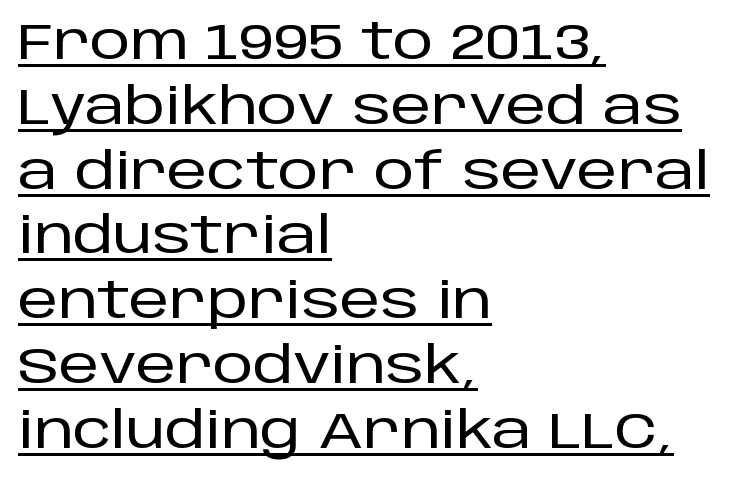
The typography opts for an upright posture over an oblique one. The face used here is proportionally spaced, like ordinary book or web type. What decoration does the sample have? An underline. Unlike a traditional serif, this face leaves its strokes unadorned.
